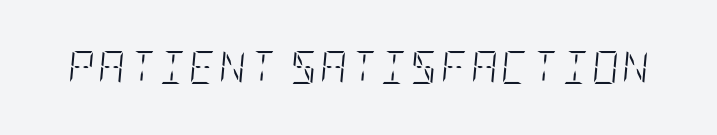
{"italic": "yes", "lean": "right", "slant_degrees": 5, "bold": "no", "weight": "light", "width": "condensed", "stroke_contrast": "low", "x_height": "large", "underline": "no", "glyph_px": 33}
